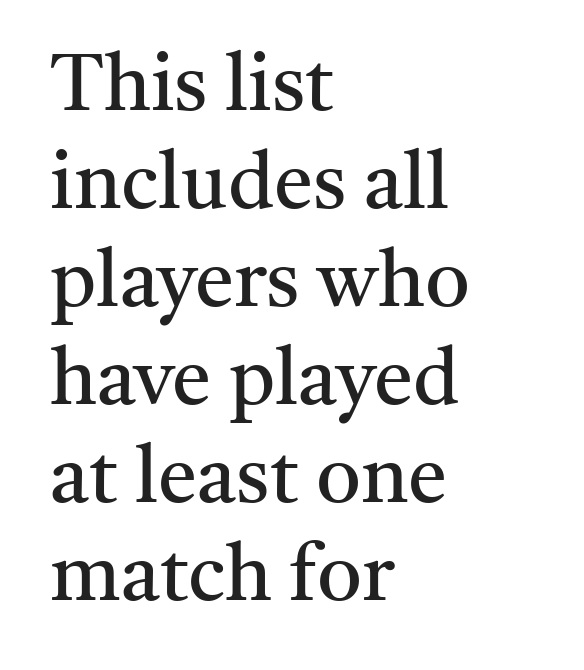
The image shows 79 px regular-weight serif type, upright; set left-aligned, line spacing 1.24x, normal letter spacing, not underlined; medium stroke contrast and a medium x-height.
